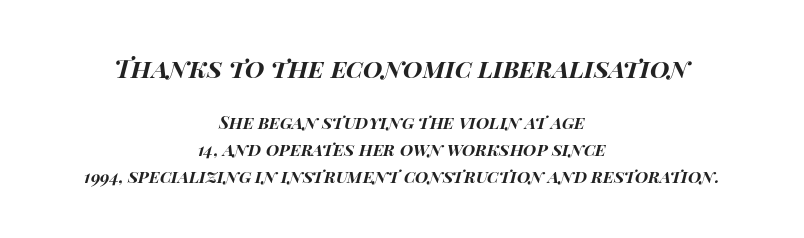
{"italic": "yes", "lean": "right", "slant_degrees": 14, "bold": "yes", "underline": "no", "align": "center", "line_spacing": "normal", "line_spacing_ratio": 1.59, "letter_spacing": "normal", "letter_spacing_em": 0.0, "larger_block": "first", "size_ratio": 1.47, "glyph_px": 25}
